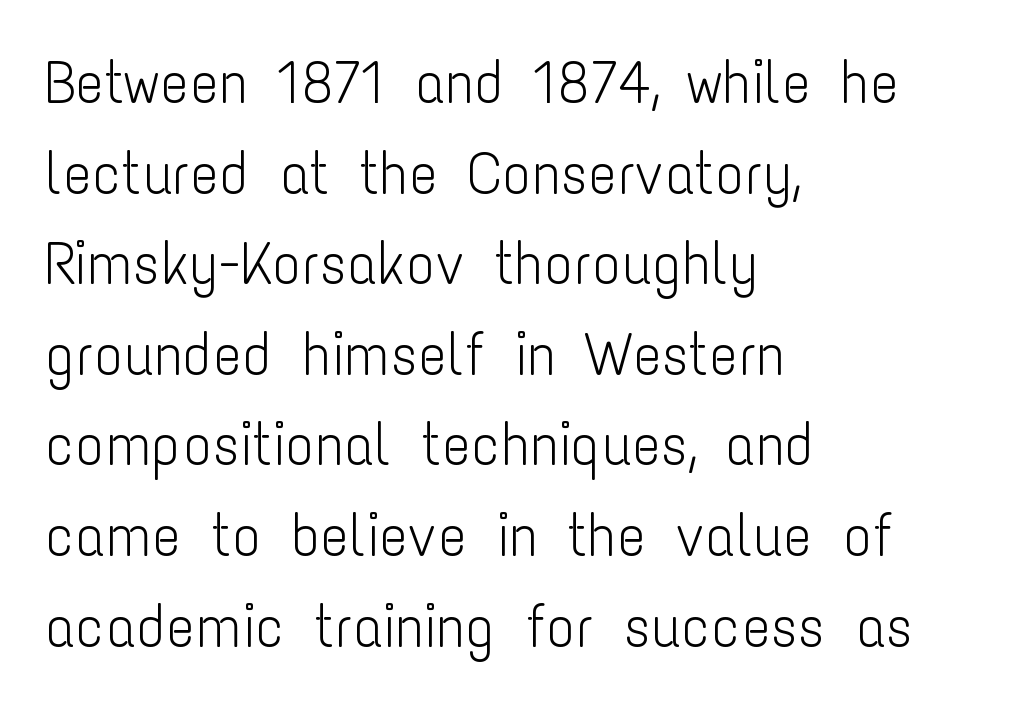
You could call the tracking neutral — neither tight nor loose. A quiet, ordinary-to-light weight characterises the typeface. Spacing verdict: proportional, widths tailored to each character. Reading down the column, the eye jumps a familiar distance to each next line. Plain, unruled lines of type.
